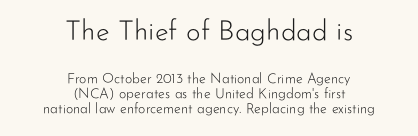
There is no visible air inserted between adjacent glyphs. The letters advance in unequal steps, a hallmark of proportional type. Whoever set this chose condensed vertical rhythm over breathing room. Two sizes are in play, and the larger belongs to the first block.
